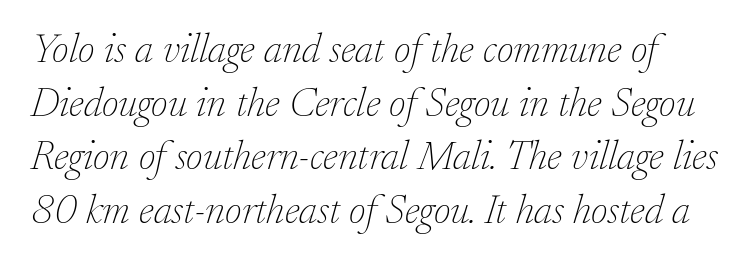
The image shows 41 px thin serif type, italic (leaning right); set normal line spacing (1.31x), normal letter spacing, not underlined; low stroke contrast and a small x-height.
